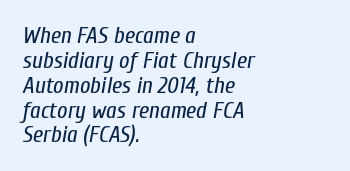
Q: Is the text bold? A: No.
Q: Is the text italic (slanted)? A: Yes, it leans right by about 10 degrees.
Q: Is the text underlined? A: No.
Q: How is the paragraph aligned? A: Left-aligned.
Q: Is the spacing between letters normal or unusually wide? A: Normal.
Q: Is the spacing between lines tight, normal or loose? A: Tight.
